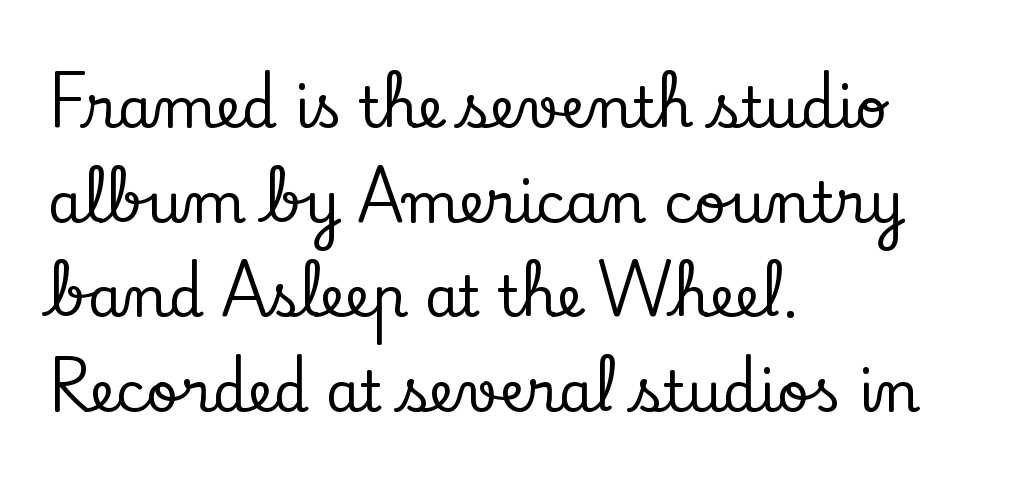
The paragraph has a hard left edge and a soft right edge. Letters rest on an invisible, unmarked baseline. Regarding leading, the lines here are spaced in the standard way. Notice how the stems are strictly vertical — no italics here. Spacing between characters is what you'd get straight out of the box.
